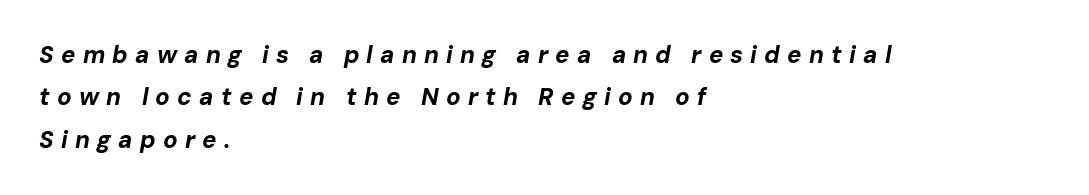
{"italic": "yes", "lean": "right", "slant_degrees": 10, "bold": "yes", "underline": "no", "align": "left", "line_spacing_ratio": 1.77, "letter_spacing": "wide", "letter_spacing_em": 0.3, "glyph_px": 24}
